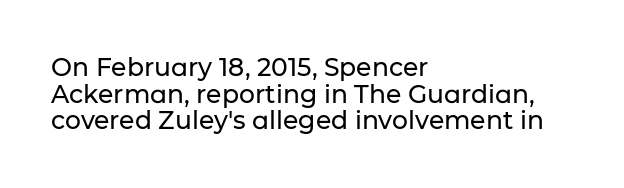
Q: Is the text italic (slanted)? A: No, it is upright.
Q: Is the text underlined? A: No.
Q: How is the paragraph aligned? A: Left-aligned.
Q: Is the spacing between letters normal or unusually wide? A: Normal.
Q: Is the spacing between lines tight, normal or loose? A: Tight.
